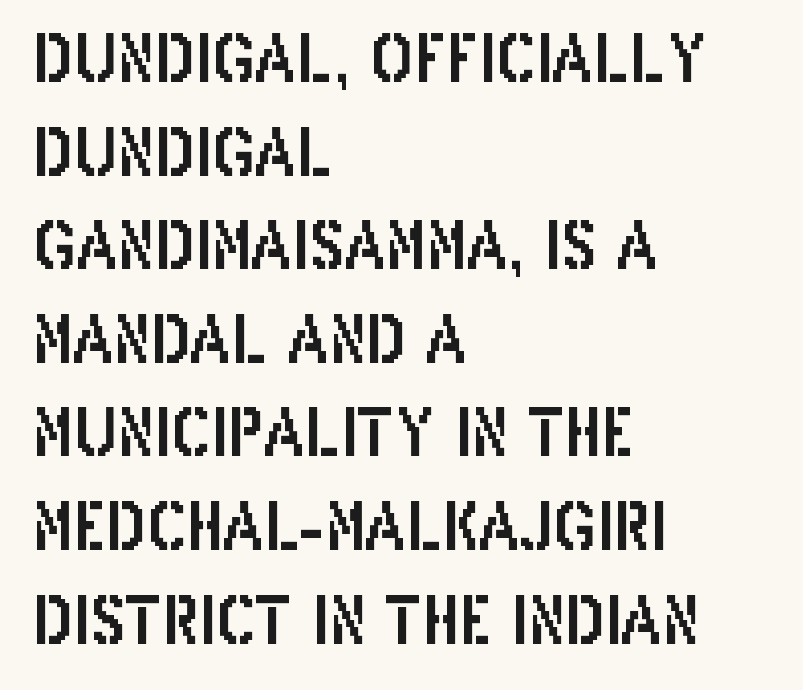
The lettering holds an erect, upright posture throughout. Varying glyph widths throughout — classic text-font behaviour. Default kerning and tracking; the words read as compact shapes. Horizontally, the lines are justified to the leading edge only. Type without underlining.
